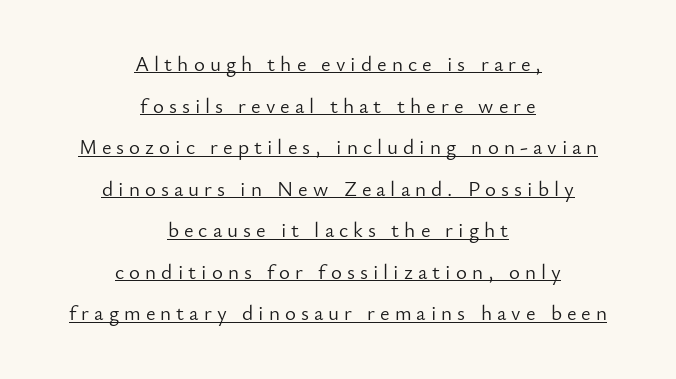
Q: Is the text bold? A: No.
Q: Is the text italic (slanted)? A: No, it is upright.
Q: Is the text underlined? A: Yes.
Q: How is the paragraph aligned? A: Centered.
Q: Is the spacing between letters normal or unusually wide? A: Unusually wide.
Q: Is the spacing between lines tight, normal or loose? A: Loose.
